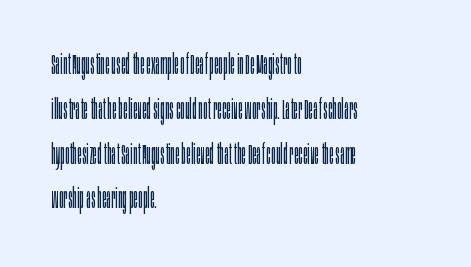
Q: Is the text bold? A: No.
Q: Is the text italic (slanted)? A: No, it is upright.
Q: Is the typeface a serif or a sans-serif typeface? A: Sans-serif.
Q: Is the text underlined? A: No.
Q: How is the paragraph aligned? A: Left-aligned.
Q: Is the spacing between letters normal or unusually wide? A: Normal.
Q: Is the spacing between lines tight, normal or loose? A: Normal.
Q: Width (condensed, normal, or wide)? A: Condensed.
Q: Stroke contrast? A: Low.
Q: x-height? A: Large.
Q: Monospaced? A: No.
